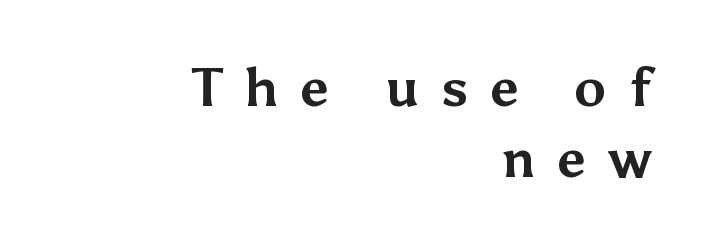
{"serif": "no", "italic": "no", "bold": "yes", "weight": "bold", "width": "normal", "stroke_contrast": "medium", "x_height": "medium", "monospaced": "no", "underline": "no", "align": "right", "line_spacing": "normal", "line_spacing_ratio": 1.32, "letter_spacing": "wide", "letter_spacing_em": 0.4, "glyph_px": 54}
